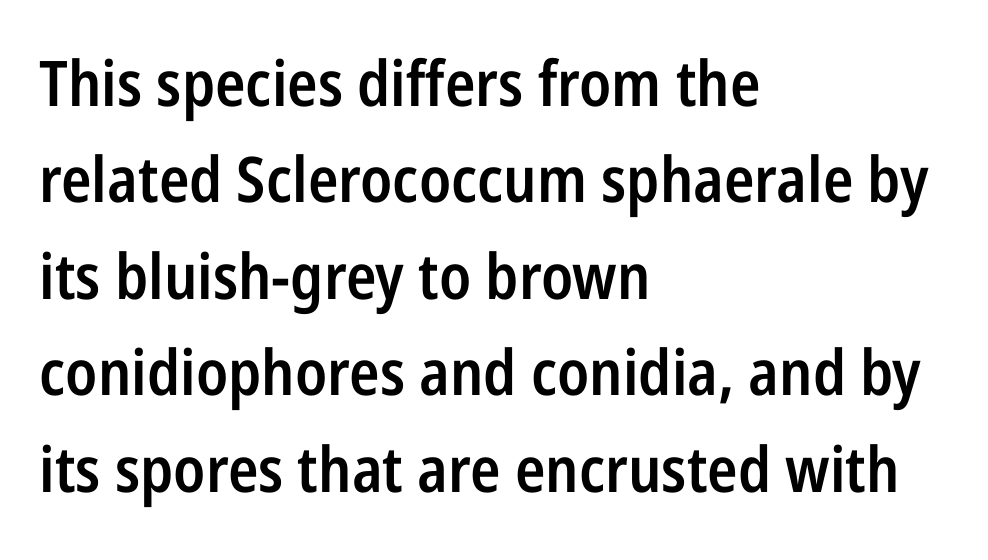
Q: Is the text bold? A: Semi-bold.
Q: Is the text italic (slanted)? A: No, it is upright.
Q: Is the typeface a serif or a sans-serif typeface? A: Sans-serif.
Q: Is the text underlined? A: No.
Q: How is the paragraph aligned? A: Left-aligned.
Q: Is the spacing between letters normal or unusually wide? A: Normal.
Q: Is the spacing between lines tight, normal or loose? A: Normal.
Q: Width (condensed, normal, or wide)? A: Condensed.
Q: Stroke contrast? A: Low.
Q: x-height? A: Medium.
Q: Monospaced? A: No.
